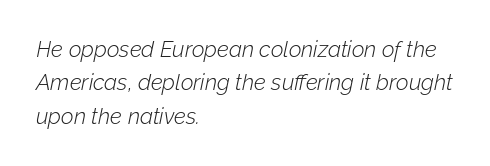
Q: Is the text bold? A: No.
Q: Is the text italic (slanted)? A: Yes, it leans right by about 12 degrees.
Q: Is the text underlined? A: No.
Q: How is the paragraph aligned? A: Left-aligned.
Q: Is the spacing between letters normal or unusually wide? A: Normal.
Q: Is the spacing between lines tight, normal or loose? A: Normal.
